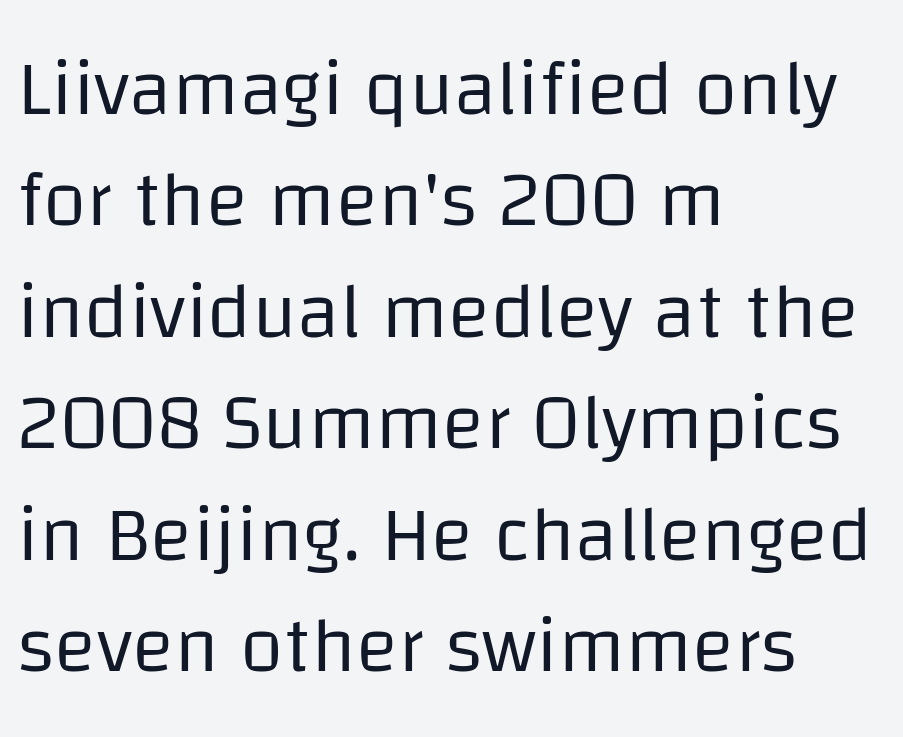
{"serif": "no", "italic": "no", "bold": "no", "weight": "regular", "width": "normal", "stroke_contrast": "low", "x_height": "large", "monospaced": "no", "underline": "no", "align": "left", "line_spacing": "normal", "line_spacing_ratio": 1.41, "letter_spacing": "normal", "letter_spacing_em": 0.0, "glyph_px": 79}
